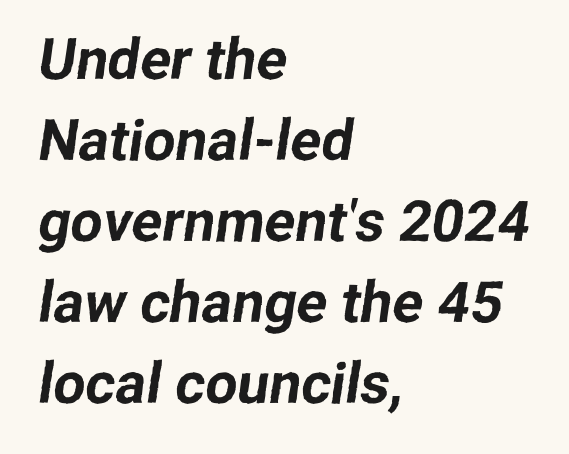
Check where the strokes stop: nothing finishes them off — pure sans. Does the leading feel generous? No, just average. This sample has the flowing, uneven cadence of proportional lettering. Observe the ordinary spacing: letters are neighbours, not strangers. Letters rest on an invisible, unmarked baseline.
